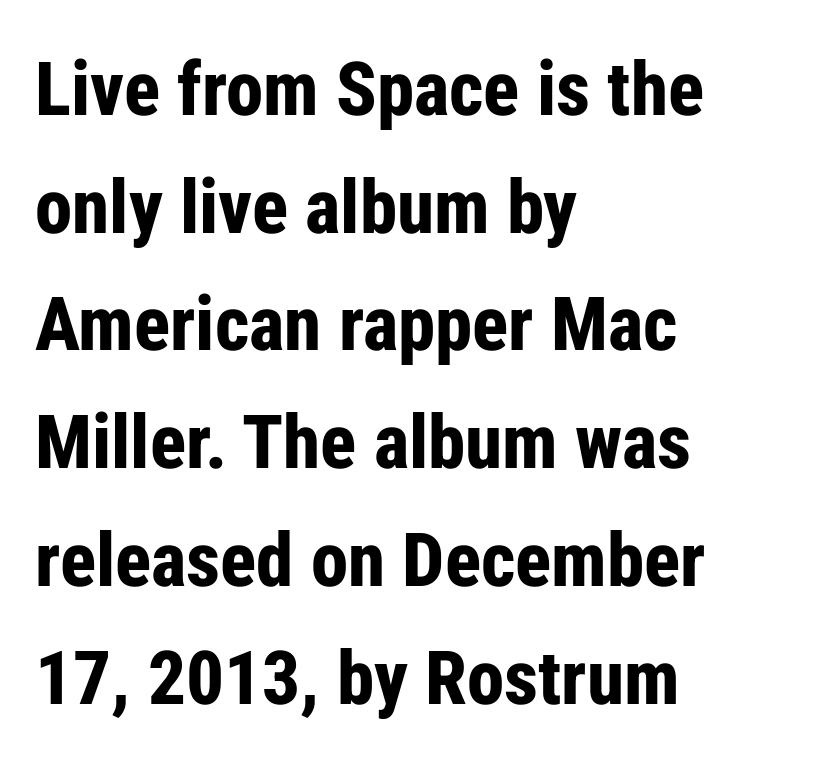
{"serif": "no", "italic": "no", "bold": "yes", "weight": "bold", "width": "condensed", "stroke_contrast": "low", "x_height": "medium", "monospaced": "no", "underline": "no", "align": "left", "line_spacing": "normal", "line_spacing_ratio": 1.57, "letter_spacing": "normal", "letter_spacing_em": 0.0, "glyph_px": 75}
